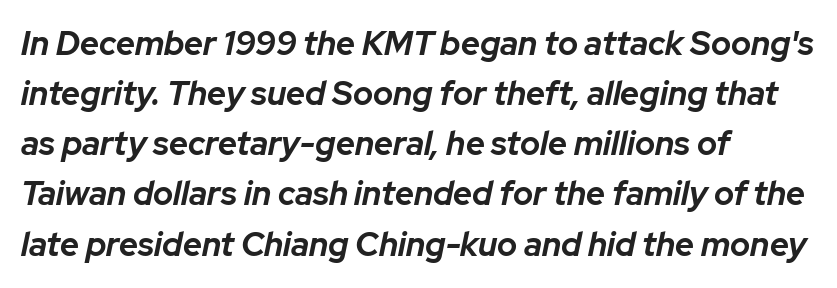
Q: Is the text bold? A: Yes.
Q: Is the text italic (slanted)? A: Yes, it leans right by about 12 degrees.
Q: Is the text underlined? A: No.
Q: How is the paragraph aligned? A: Left-aligned.
Q: Is the spacing between letters normal or unusually wide? A: Normal.
Q: Is the spacing between lines tight, normal or loose? A: Normal.
Q: Width (condensed, normal, or wide)? A: Normal.
Q: Stroke contrast? A: Low.
Q: x-height? A: Medium.
Q: Monospaced? A: No.
